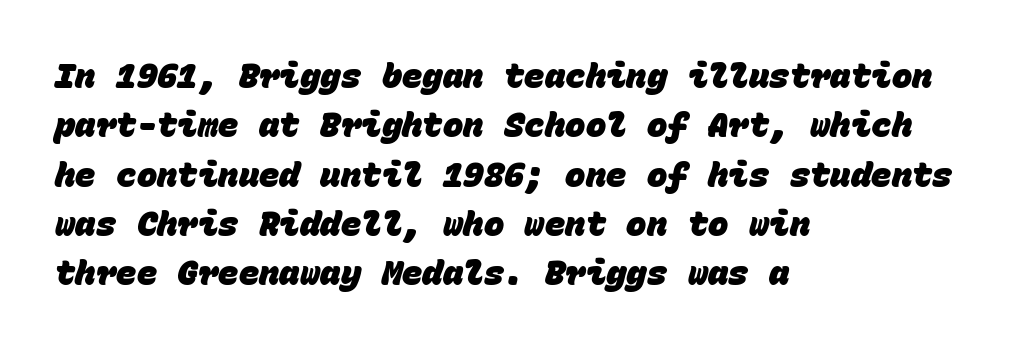
The leading is moderate, giving the passage an even texture. Here the designer chose a console-style face with uniform glyph widths. The designer went with a sans here, leaving each stem footless. Casual observation: everything's shoved over to the left. Clear beneath every line of the passage. In terms of weight, the rendering is a true, heavy bold.
